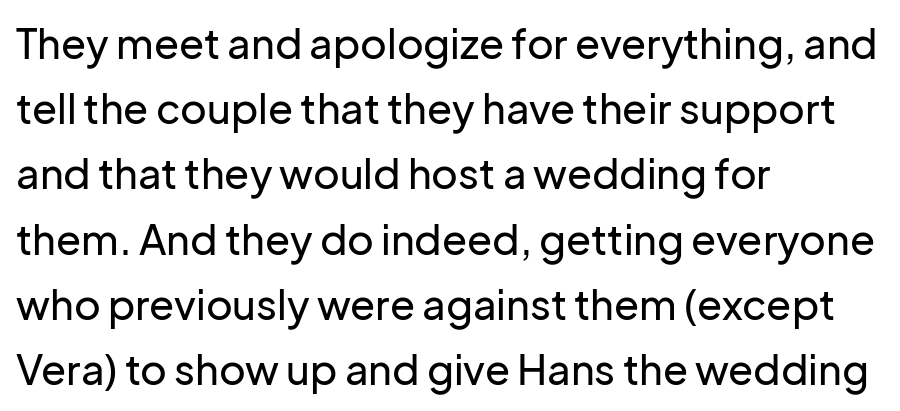
Tall strokes in this sample are plumb rather than angled. Does the leading feel generous? No, just average. Character widths vary here, with narrow letters taking less room than wide ones. Caption: multi-line text, flush left, ragged right. Lines of text with bare space underneath.
